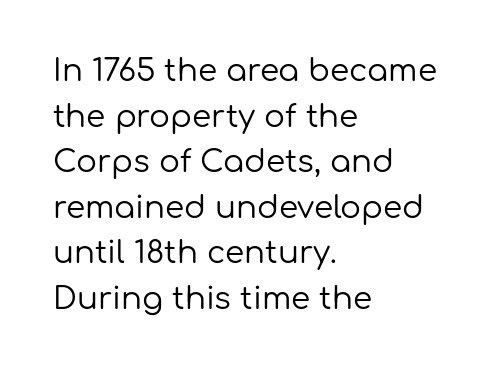
{"serif": "no", "italic": "no", "bold": "no", "weight": "regular", "width": "normal", "stroke_contrast": "low", "x_height": "medium", "monospaced": "no", "underline": "no", "align": "left", "line_spacing": "normal", "line_spacing_ratio": 1.47, "letter_spacing": "normal", "letter_spacing_em": 0.0, "glyph_px": 31}
